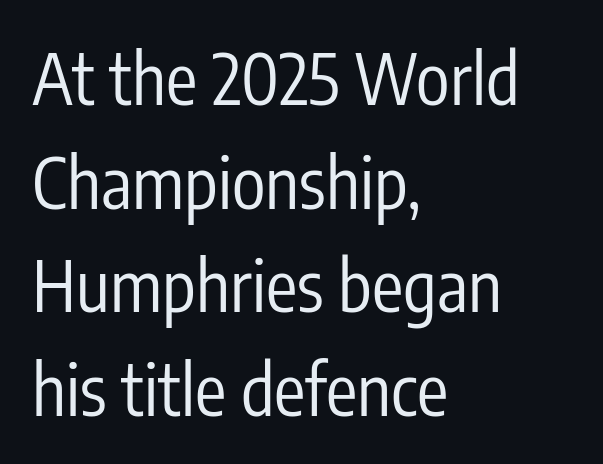
The image shows 70 px regular-weight, condensed sans-serif type, upright; set left-aligned, normal line spacing (1.48x), normal letter spacing, not underlined; low stroke contrast and a medium x-height.
